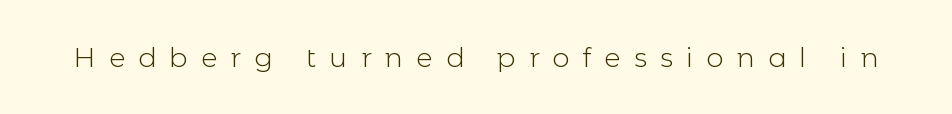
{"italic": "no", "bold": "no", "underline": "no", "letter_spacing": "wide", "letter_spacing_em": 0.49, "glyph_px": 27}
